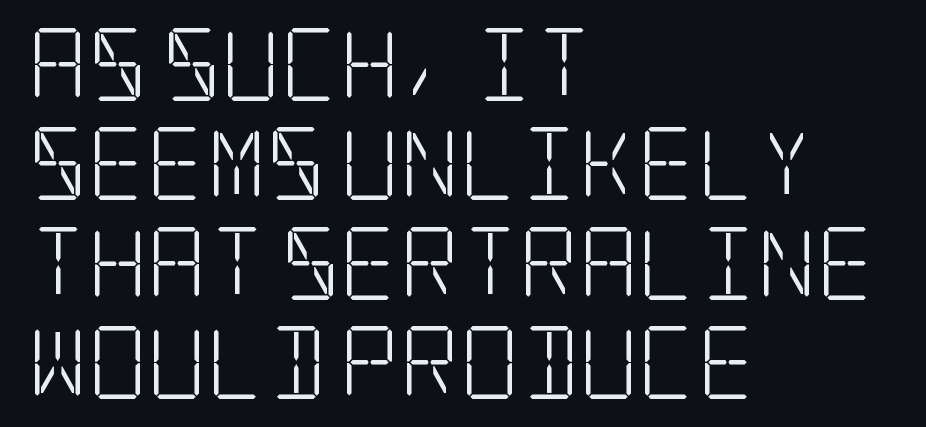
{"serif": "yes", "italic": "no", "bold": "no", "weight": "light", "width": "condensed", "stroke_contrast": "low", "x_height": "large", "underline": "no", "align": "left", "line_spacing": "normal", "line_spacing_ratio": 1.36, "letter_spacing": "normal", "letter_spacing_em": 0.0, "glyph_px": 73}
